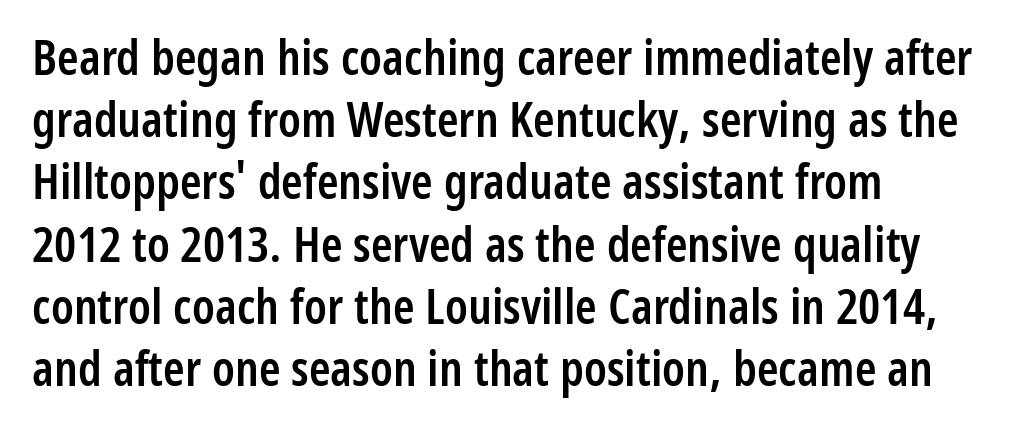
{"serif": "no", "italic": "no", "bold": "semi", "weight": "semibold", "width": "condensed", "stroke_contrast": "low", "x_height": "medium", "monospaced": "no", "underline": "no", "align": "left", "line_spacing": "normal", "line_spacing_ratio": 1.27, "letter_spacing": "normal", "letter_spacing_em": 0.0, "glyph_px": 49}
